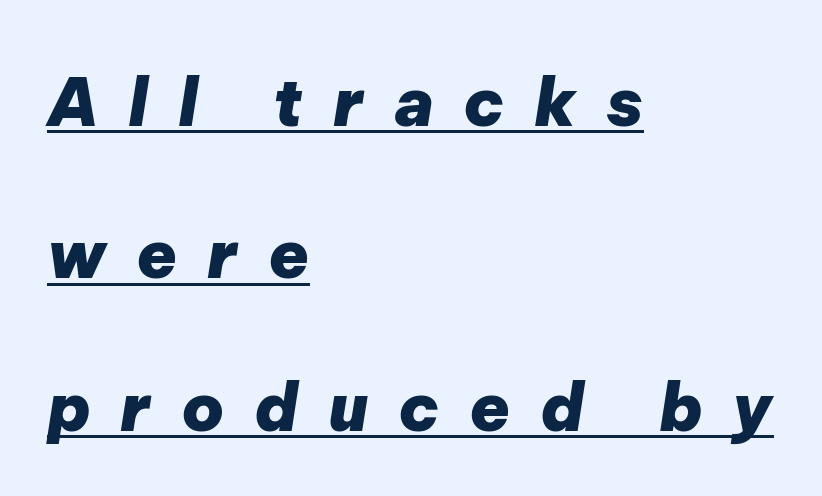
The image shows 66 px heavy type, italic (leaning right); set left-aligned, loose line spacing (2.31x), unusually wide letter spacing (+0.45 em), underlined; low stroke contrast and a medium x-height.
